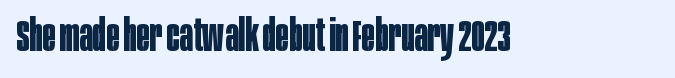
The image shows 44 px bold, condensed sans-serif type, upright; set normal letter spacing, not underlined; low stroke contrast and a large x-height.
